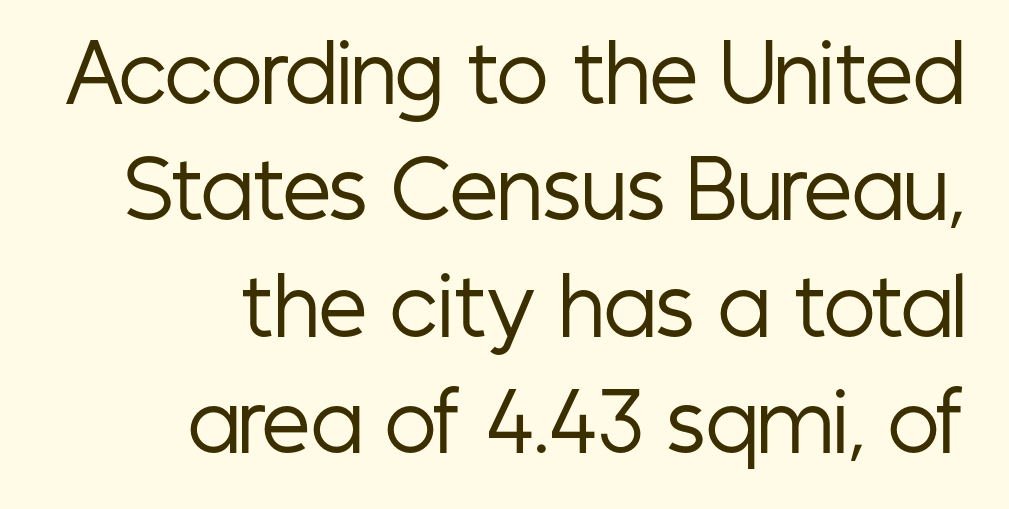
Q: Is the text bold? A: No.
Q: Is the text italic (slanted)? A: No, it is upright.
Q: Is the typeface a serif or a sans-serif typeface? A: Sans-serif.
Q: Is the text underlined? A: No.
Q: How is the paragraph aligned? A: Right-aligned.
Q: Is the spacing between letters normal or unusually wide? A: Normal.
Q: Is the spacing between lines tight, normal or loose? A: Normal.
Q: Width (condensed, normal, or wide)? A: Condensed.
Q: Stroke contrast? A: Low.
Q: x-height? A: Medium.
Q: Monospaced? A: No.
